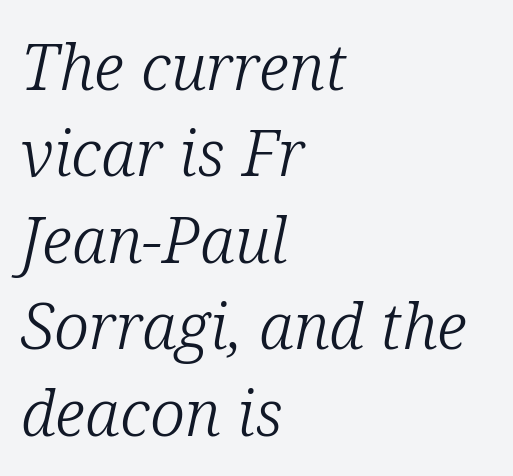
Rendered with sloped, italic letterforms. Line beginnings align vertically; line endings do not. Character widths vary here, with narrow letters taking less room than wide ones. Normally led — the rows are evenly, conventionally spaced. The characters display serif detailing at their extremities. Stems here are at most as thick as an everyday book face.
